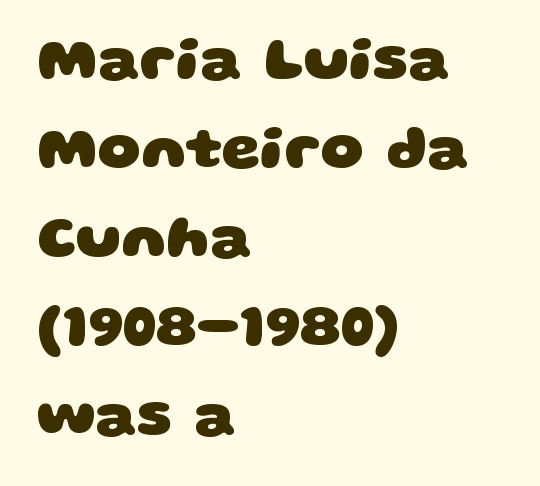
Q: Is the text bold? A: Yes.
Q: Is the typeface a serif or a sans-serif typeface? A: Sans-serif.
Q: Is the text underlined? A: No.
Q: How is the paragraph aligned? A: Left-aligned.
Q: Is the spacing between letters normal or unusually wide? A: Normal.
Q: Is the spacing between lines tight, normal or loose? A: Normal.
Q: Width (condensed, normal, or wide)? A: Wide.
Q: Stroke contrast? A: Low.
Q: x-height? A: Large.
Q: Monospaced? A: No.
